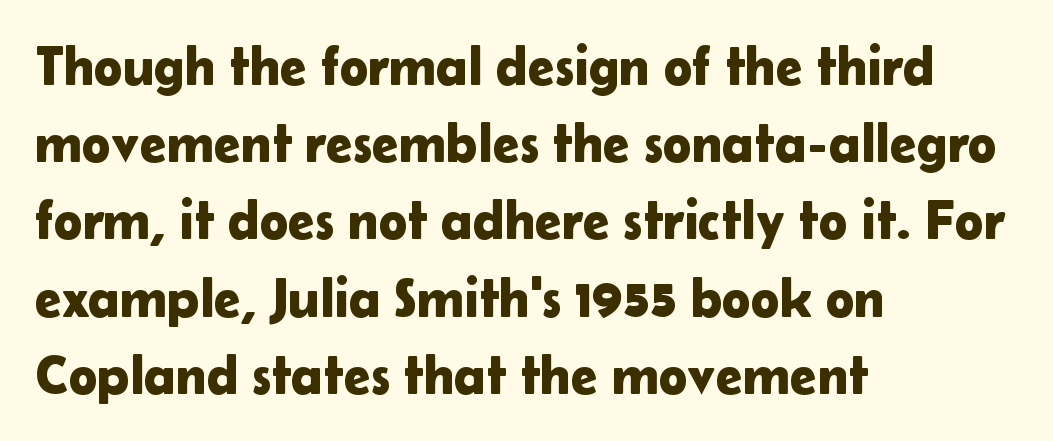
Stroke terminals: plain, sans-serif. Rendered with straight, roman letterforms. The passage shown is typed in a proportional face where columns would drift. Evenly set lines give the paragraph a standard silhouette. Caption: standard tracking, unaltered.
